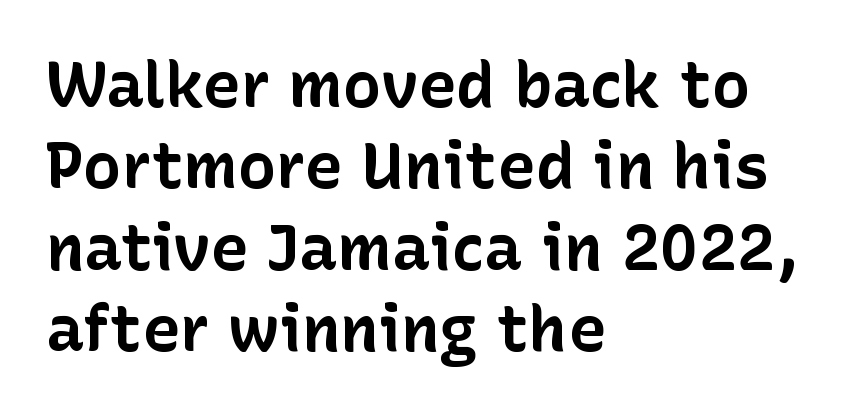
The font is running at its bold setting. In CSS terms this would be text-align: left. Letter spacing: default. Decoration check: the copy has no underline. Type style note: lacks serifs.
